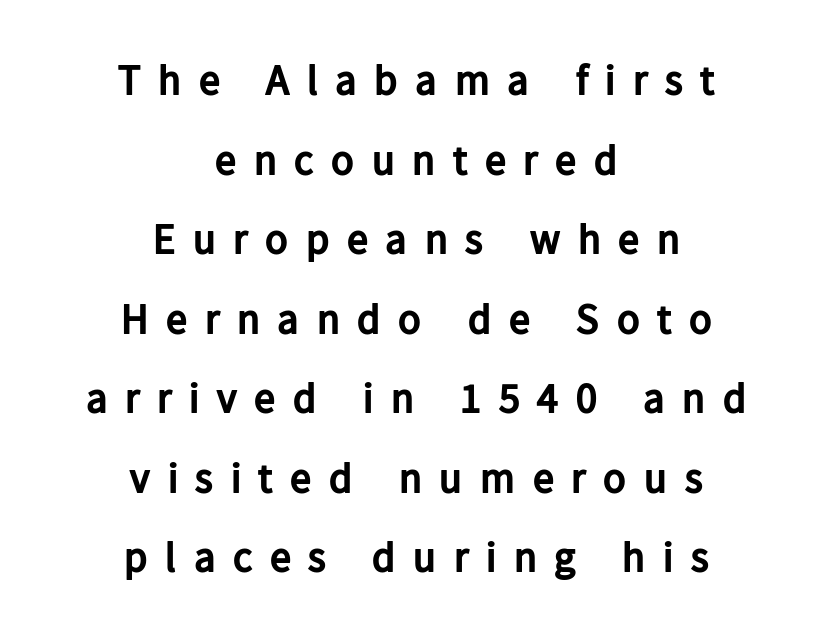
{"serif": "no", "italic": "no", "bold": "yes", "weight": "bold", "width": "normal", "stroke_contrast": "low", "x_height": "medium", "monospaced": "no", "underline": "no", "align": "center", "line_spacing_ratio": 1.85, "letter_spacing": "wide", "letter_spacing_em": 0.4, "glyph_px": 43}
